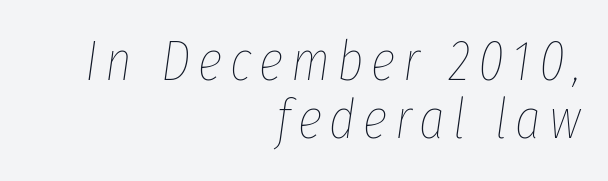
Looking at the ascenders, they clearly lean. Weight: not bold — regular or lighter. Any mark beneath the type? The region is blank. Line ends are locked; line starts wander. The letters advance in unequal steps, a hallmark of proportional type.
